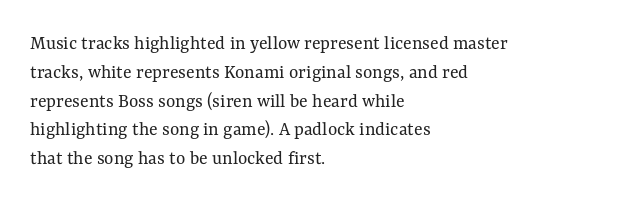
{"italic": "no", "bold": "no", "underline": "no", "align": "left", "line_spacing": "normal", "line_spacing_ratio": 1.44, "letter_spacing": "normal", "letter_spacing_em": 0.0, "glyph_px": 20}
